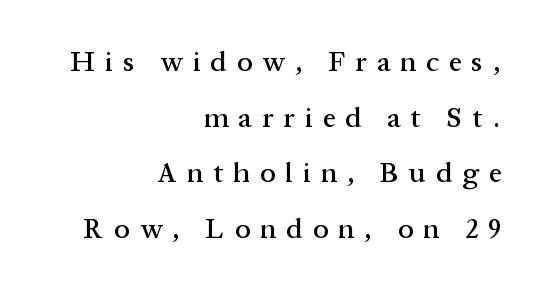
{"serif": "yes", "italic": "no", "width": "normal", "stroke_contrast": "medium", "x_height": "medium", "monospaced": "no", "underline": "no", "align": "right", "line_spacing": "loose", "line_spacing_ratio": 1.99, "letter_spacing": "wide", "letter_spacing_em": 0.36, "glyph_px": 28}
